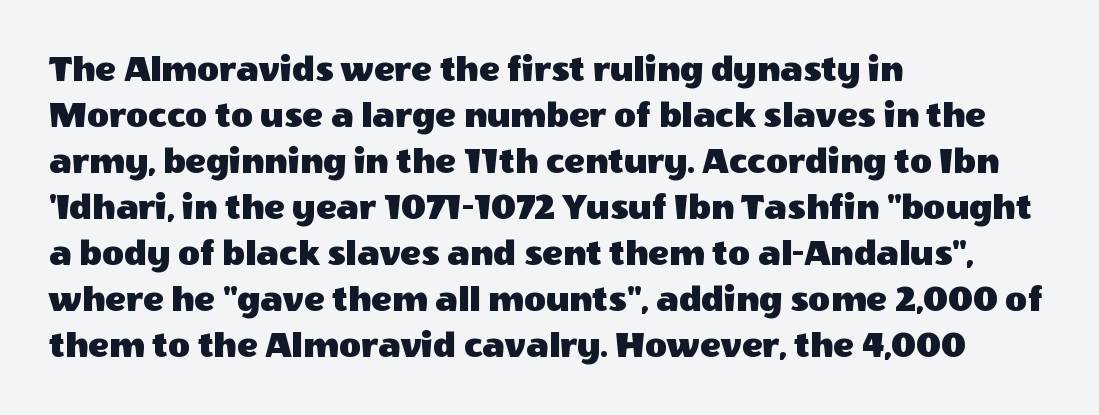
{"serif": "no", "italic": "no", "width": "normal", "x_height": "large", "monospaced": "no", "underline": "no", "align": "left", "line_spacing_ratio": 1.21, "letter_spacing": "normal", "letter_spacing_em": 0.0, "glyph_px": 38}
